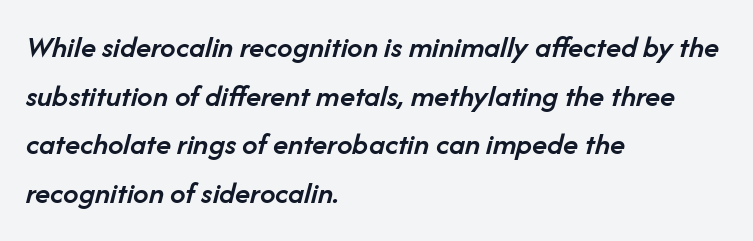
{"italic": "yes", "lean": "right", "slant_degrees": 14, "bold": "semi", "weight": "semibold", "width": "normal", "stroke_contrast": "low", "x_height": "medium", "monospaced": "no", "underline": "no", "align": "left", "line_spacing": "normal", "line_spacing_ratio": 1.57, "letter_spacing": "normal", "letter_spacing_em": 0.0, "glyph_px": 31}
